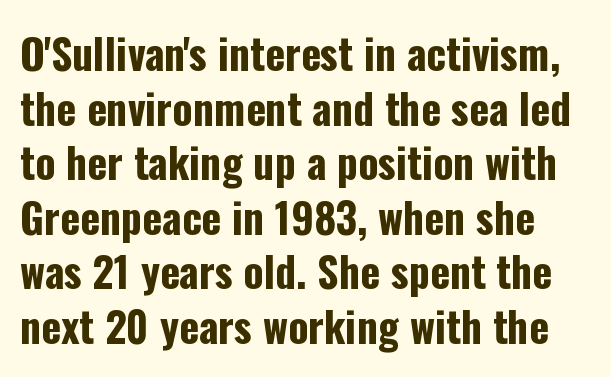
{"serif": "no", "italic": "no", "bold": "yes", "weight": "bold", "width": "condensed", "stroke_contrast": "low", "x_height": "medium", "monospaced": "no", "underline": "no", "line_spacing": "normal", "line_spacing_ratio": 1.3, "letter_spacing": "normal", "letter_spacing_em": 0.0, "glyph_px": 42}
